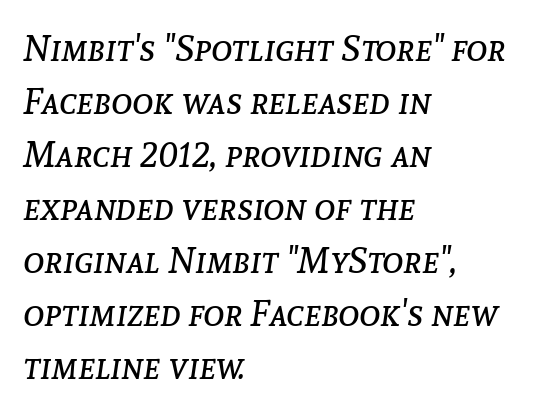
The image shows 36 px regular-weight type, italic (leaning right); set left-aligned, normal line spacing (1.47x), normal letter spacing, not underlined; low stroke contrast and a medium x-height.
